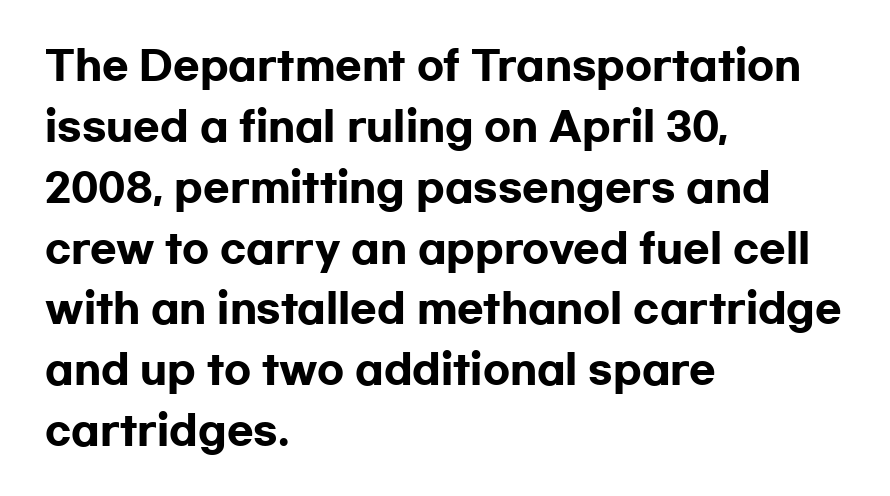
Q: Is the text bold? A: Yes.
Q: Is the text italic (slanted)? A: No, it is upright.
Q: Is the typeface a serif or a sans-serif typeface? A: Sans-serif.
Q: Is the text underlined? A: No.
Q: How is the paragraph aligned? A: Left-aligned.
Q: Is the spacing between letters normal or unusually wide? A: Normal.
Q: Is the spacing between lines tight, normal or loose? A: Normal.
Q: Width (condensed, normal, or wide)? A: Wide.
Q: Stroke contrast? A: Low.
Q: x-height? A: Medium.
Q: Monospaced? A: No.
